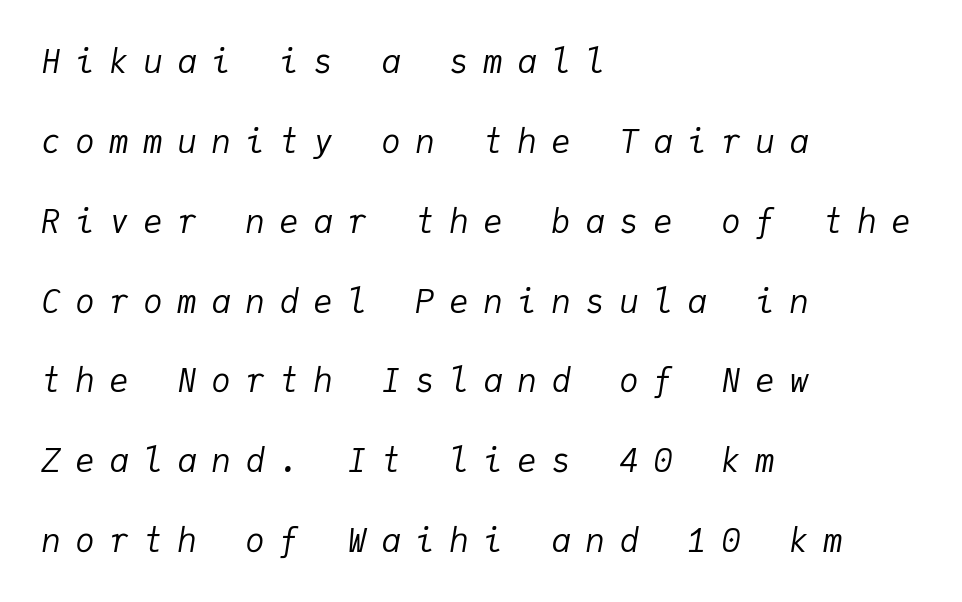
A typesetter would call this monospace, since all characters share one set width. Horizontally, the lines are justified to the leading edge only. Has an underline been added? It has not. The whole block is typeset with a tilt. The tracking reads as deliberately expanded to a designer's eye.
